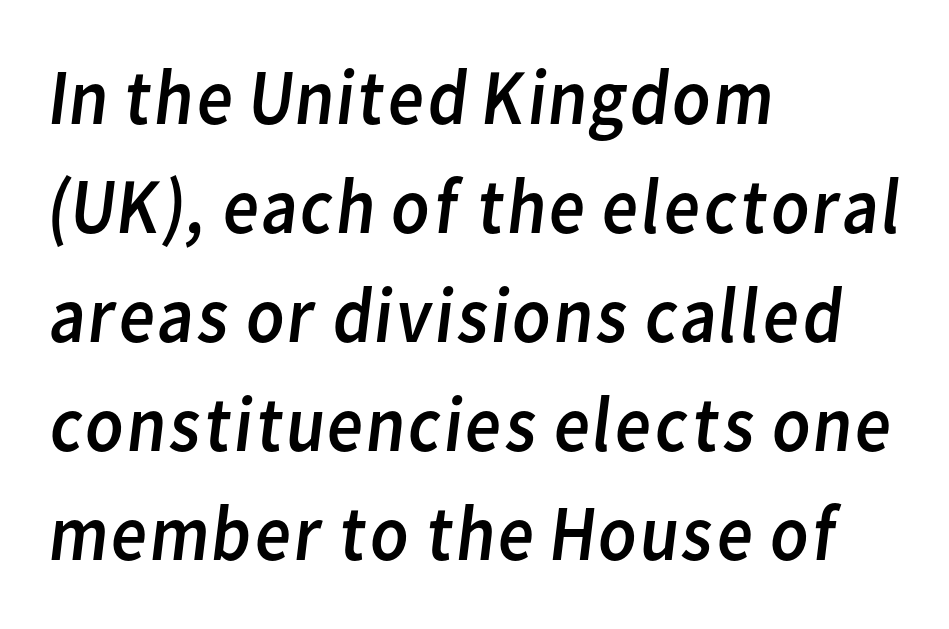
The image shows 79 px regular-weight sans-serif type; set left-aligned, normal line spacing (1.38x), normal letter spacing, not underlined; low stroke contrast and a medium x-height.
